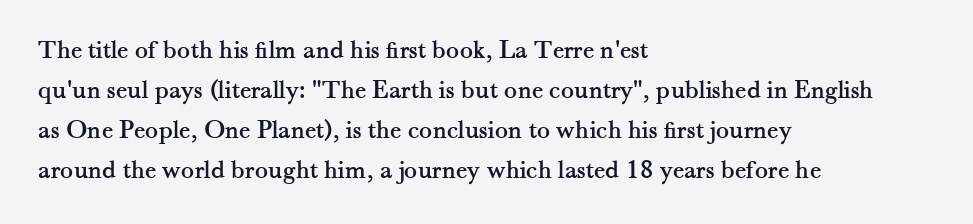
The image shows 27 px text type, upright; set left-aligned, normal line spacing (1.48x), normal letter spacing, not underlined.
